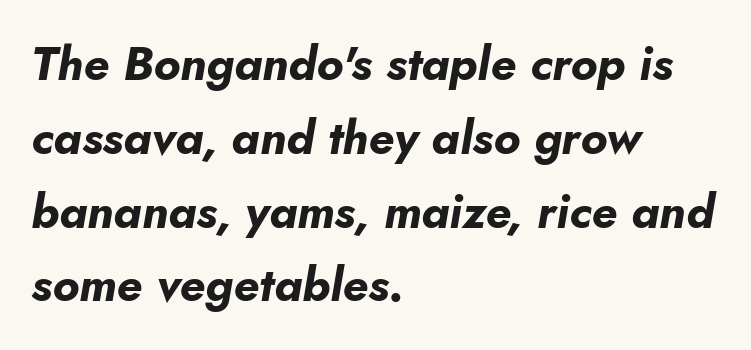
The image shows 47 px bold type, italic (leaning right); set left-aligned, normal line spacing (1.57x), normal letter spacing, not underlined; low stroke contrast and a small x-height.
